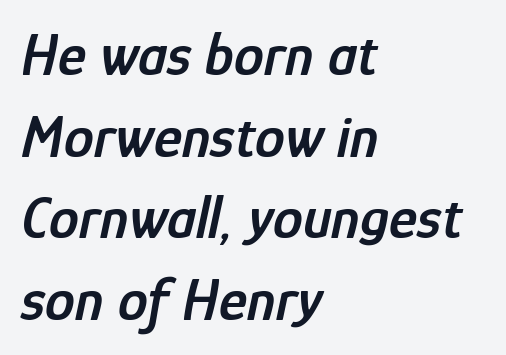
{"italic": "yes", "lean": "right", "slant_degrees": 12, "bold": "semi", "weight": "semibold", "width": "condensed", "stroke_contrast": "low", "x_height": "medium", "monospaced": "no", "underline": "no", "align": "left", "line_spacing": "normal", "line_spacing_ratio": 1.36, "letter_spacing": "normal", "letter_spacing_em": 0.0, "glyph_px": 60}
